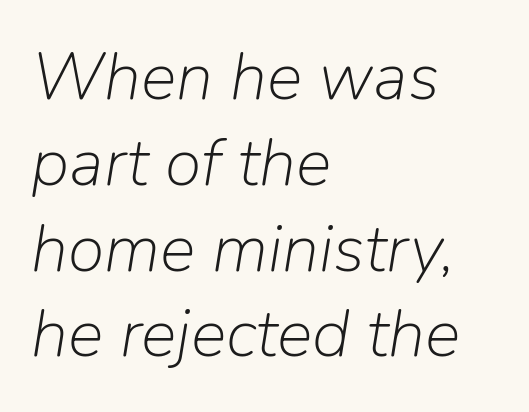
The image shows 67 px light type, italic (leaning right); set left-aligned, normal line spacing (1.28x), normal letter spacing, not underlined; low stroke contrast and a medium x-height.
